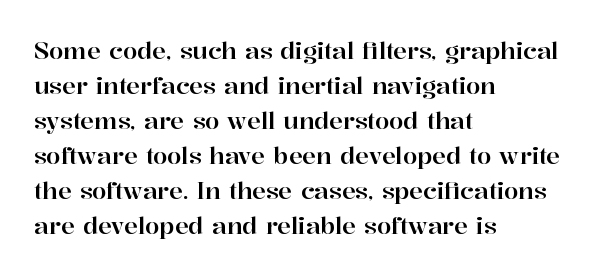
{"italic": "no", "underline": "no", "align": "left", "line_spacing": "normal", "line_spacing_ratio": 1.52, "letter_spacing": "normal", "letter_spacing_em": 0.0, "glyph_px": 23}
